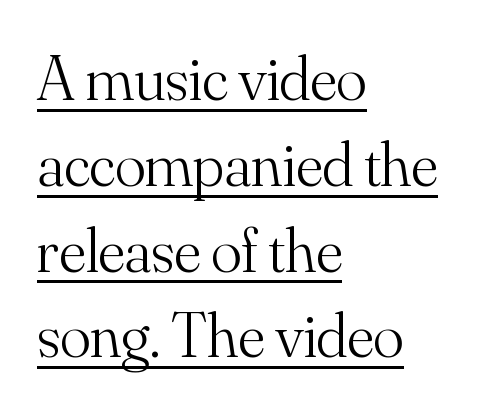
Q: Is the text bold? A: No.
Q: Is the text italic (slanted)? A: No, it is upright.
Q: Is the typeface a serif or a sans-serif typeface? A: Serif.
Q: Is the text underlined? A: Yes.
Q: How is the paragraph aligned? A: Left-aligned.
Q: Is the spacing between letters normal or unusually wide? A: Normal.
Q: Is the spacing between lines tight, normal or loose? A: Normal.
Q: Width (condensed, normal, or wide)? A: Normal.
Q: Stroke contrast? A: Medium.
Q: x-height? A: Small.
Q: Monospaced? A: No.
